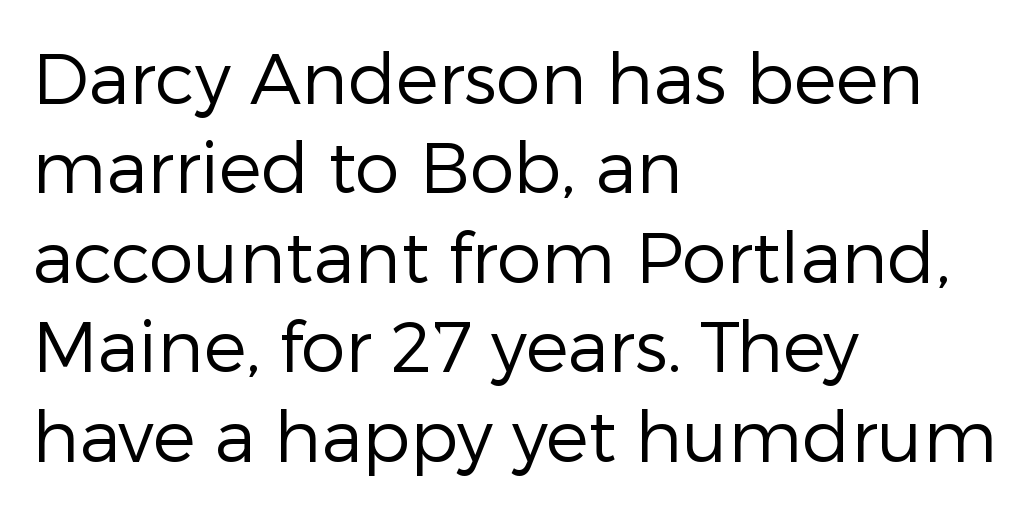
{"serif": "no", "italic": "no", "bold": "no", "weight": "regular", "width": "normal", "stroke_contrast": "low", "x_height": "medium", "monospaced": "no", "underline": "no", "align": "left", "line_spacing": "normal", "line_spacing_ratio": 1.26, "letter_spacing": "normal", "letter_spacing_em": 0.0, "glyph_px": 71}
